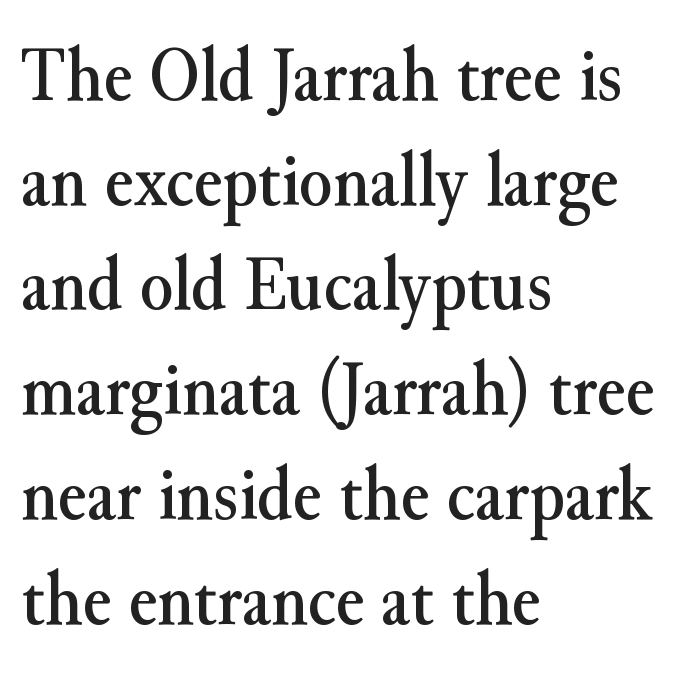
Q: Is the text italic (slanted)? A: No, it is upright.
Q: Is the typeface a serif or a sans-serif typeface? A: Serif.
Q: Is the text underlined? A: No.
Q: How is the paragraph aligned? A: Left-aligned.
Q: Is the spacing between letters normal or unusually wide? A: Normal.
Q: Is the spacing between lines tight, normal or loose? A: Normal.
Q: Width (condensed, normal, or wide)? A: Normal.
Q: Stroke contrast? A: Medium.
Q: x-height? A: Small.
Q: Monospaced? A: No.
